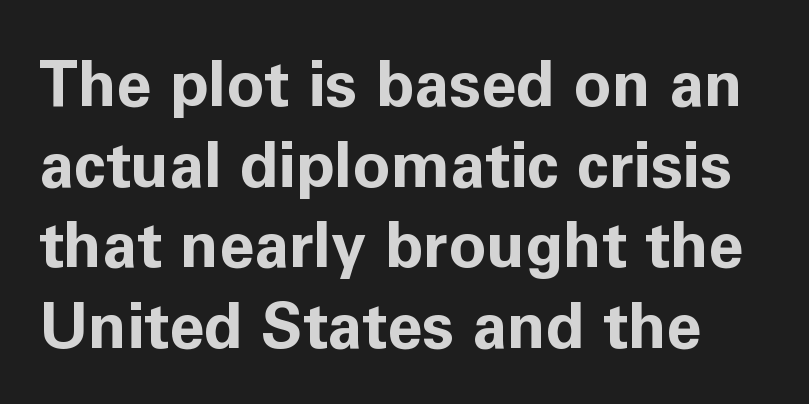
Q: Is the text bold? A: Yes.
Q: Is the text italic (slanted)? A: No, it is upright.
Q: Is the typeface a serif or a sans-serif typeface? A: Sans-serif.
Q: Is the text underlined? A: No.
Q: Is the spacing between letters normal or unusually wide? A: Normal.
Q: Is the spacing between lines tight, normal or loose? A: Normal.
Q: Width (condensed, normal, or wide)? A: Normal.
Q: Stroke contrast? A: Low.
Q: x-height? A: Medium.
Q: Monospaced? A: No.
